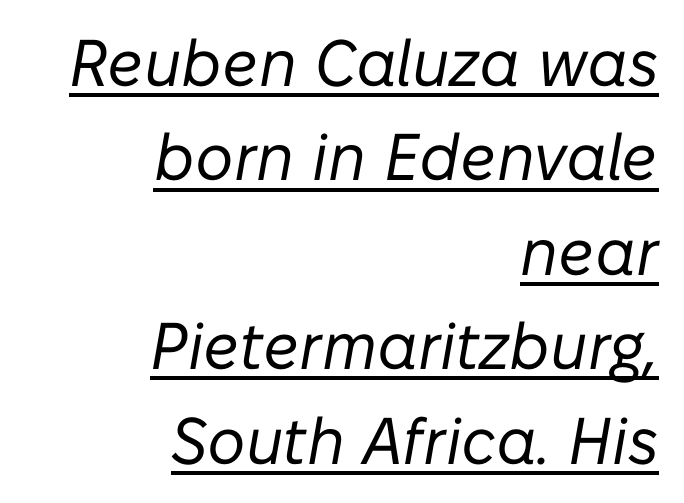
The image shows 66 px regular-weight type, italic (leaning right); set right-aligned, normal line spacing (1.43x), normal letter spacing, underlined; low stroke contrast and a medium x-height.
